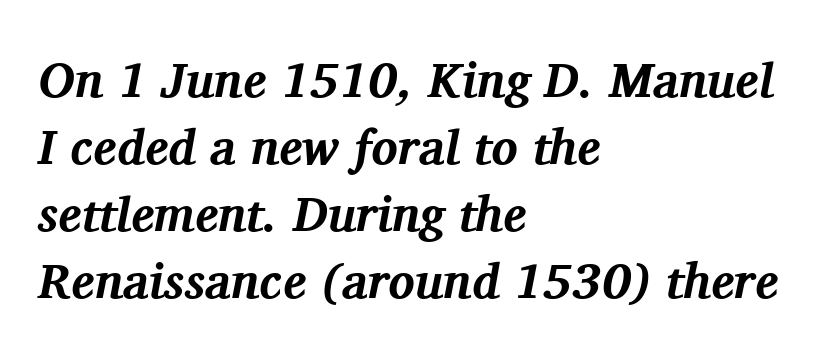
Q: Is the text bold? A: Yes.
Q: Is the text italic (slanted)? A: Yes, it leans right by about 11 degrees.
Q: Is the typeface a serif or a sans-serif typeface? A: Serif.
Q: Is the text underlined? A: No.
Q: How is the paragraph aligned? A: Left-aligned.
Q: Is the spacing between letters normal or unusually wide? A: Normal.
Q: Is the spacing between lines tight, normal or loose? A: Normal.
Q: Width (condensed, normal, or wide)? A: Normal.
Q: Stroke contrast? A: Medium.
Q: x-height? A: Medium.
Q: Monospaced? A: No.
